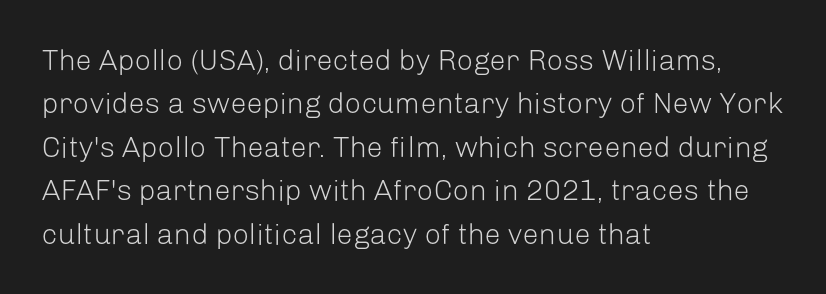
{"serif": "no", "italic": "no", "bold": "no", "weight": "light", "width": "normal", "stroke_contrast": "low", "x_height": "medium", "monospaced": "no", "underline": "no", "align": "left", "line_spacing": "normal", "line_spacing_ratio": 1.5, "letter_spacing": "normal", "letter_spacing_em": 0.0, "glyph_px": 29}
